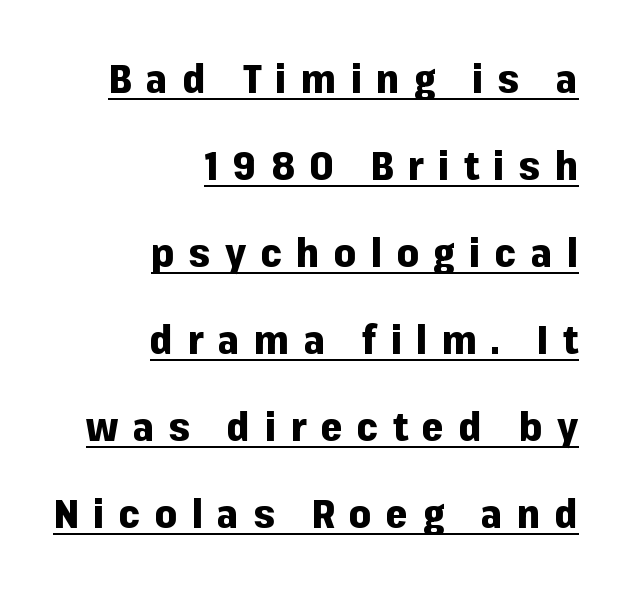
Looks like someone drew a line under every word here. Do the characters align in a grid? No, the font is proportional. This block would shrink considerably if given ordinary leading; it's expanded now. The passage shown has open, widely tracked lettering throughout. Notice how the stems are strictly vertical — no italics here.
